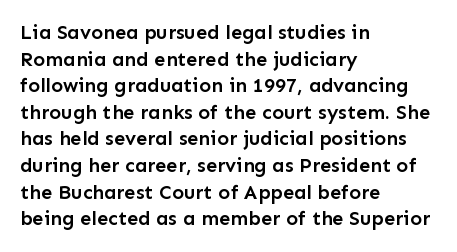
{"italic": "no", "bold": "semi", "underline": "no", "align": "left", "line_spacing": "normal", "line_spacing_ratio": 1.33, "letter_spacing": "normal", "letter_spacing_em": 0.0, "glyph_px": 20}
